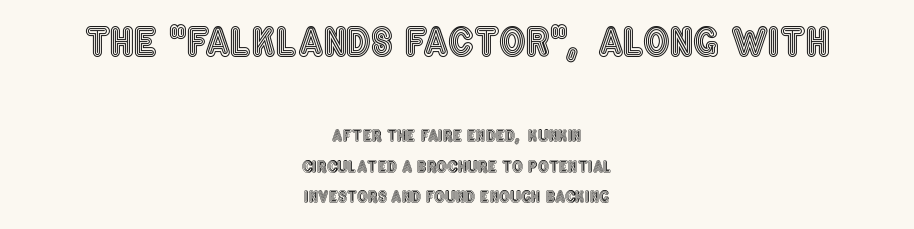
The image shows 37 px condensed type, upright; set centered, loose line spacing (2.02x), normal letter spacing, not underlined; the first (top) block is 2.47x larger; a large x-height.
